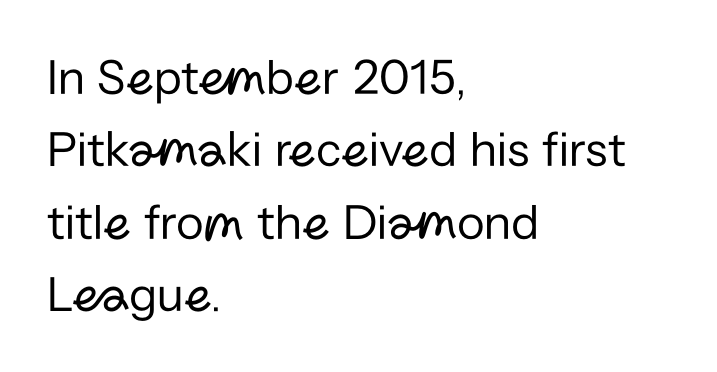
Q: Is the text bold? A: No.
Q: Is the text italic (slanted)? A: No, it is upright.
Q: Is the typeface a serif or a sans-serif typeface? A: Sans-serif.
Q: Is the text underlined? A: No.
Q: How is the paragraph aligned? A: Left-aligned.
Q: Is the spacing between letters normal or unusually wide? A: Normal.
Q: Is the spacing between lines tight, normal or loose? A: Normal.
Q: Width (condensed, normal, or wide)? A: Normal.
Q: Stroke contrast? A: Low.
Q: x-height? A: Medium.
Q: Monospaced? A: No.
